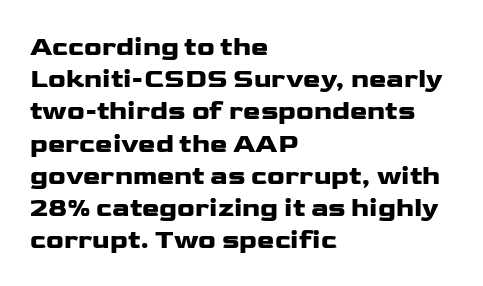
Q: Is the text italic (slanted)? A: No, it is upright.
Q: Is the text underlined? A: No.
Q: How is the paragraph aligned? A: Left-aligned.
Q: Is the spacing between letters normal or unusually wide? A: Normal.
